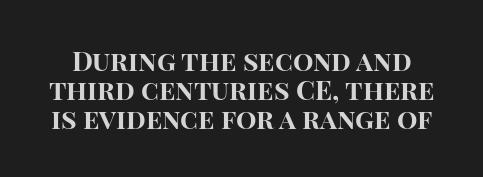
{"italic": "no", "bold": "yes", "underline": "no", "line_spacing": "tight", "line_spacing_ratio": 1.07, "letter_spacing": "normal", "letter_spacing_em": 0.0, "glyph_px": 27}
